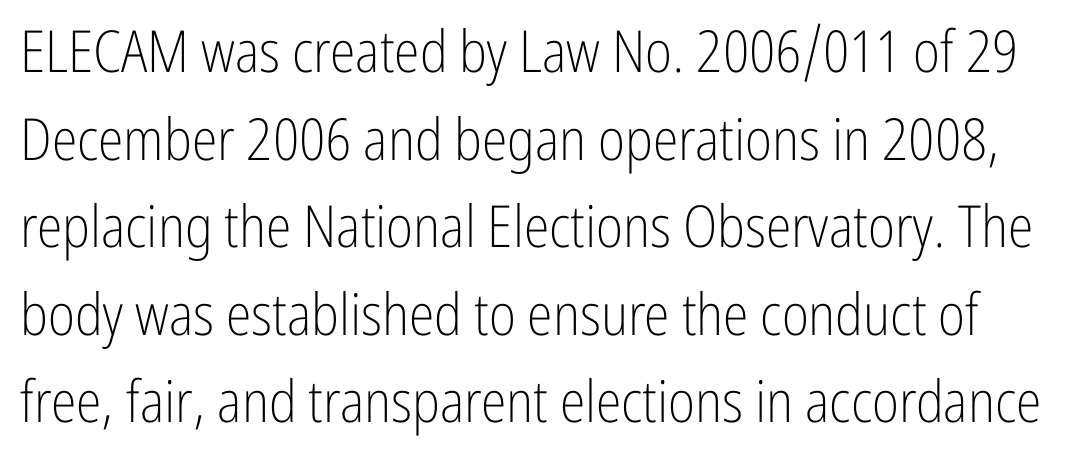
{"serif": "no", "italic": "no", "bold": "no", "weight": "light", "width": "condensed", "stroke_contrast": "low", "x_height": "medium", "monospaced": "no", "underline": "no", "line_spacing": "normal", "line_spacing_ratio": 1.51, "letter_spacing": "normal", "letter_spacing_em": 0.0, "glyph_px": 58}
